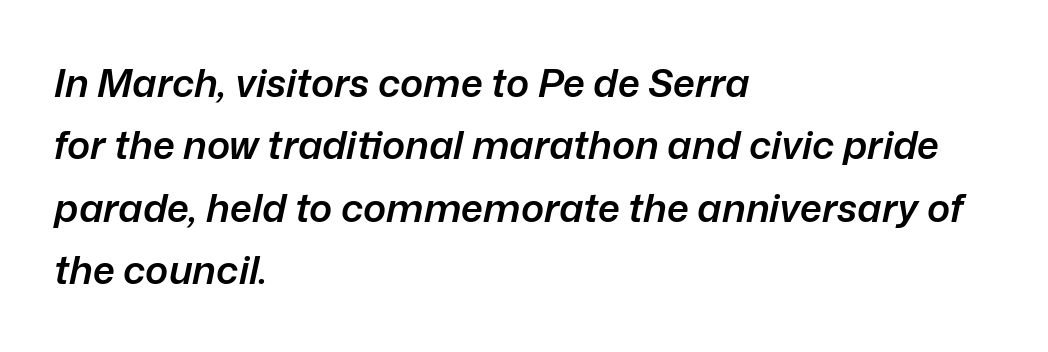
The image shows 39 px semibold type, italic (leaning right); set left-aligned, normal line spacing (1.6x), normal letter spacing, not underlined; low stroke contrast and a medium x-height.
